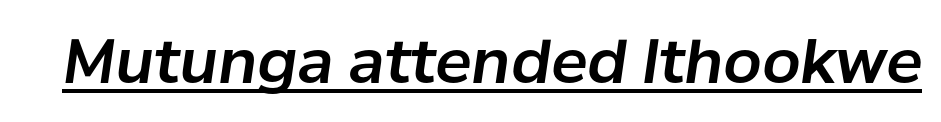
The image shows 61 px text type, italic (leaning right); set normal letter spacing, underlined; low stroke contrast and a medium x-height.
